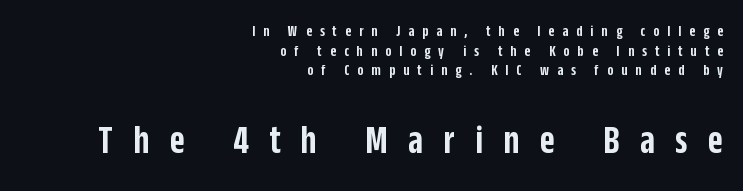
{"serif": "no", "italic": "no", "bold": "semi", "weight": "semibold", "width": "condensed", "stroke_contrast": "low", "x_height": "large", "monospaced": "no", "underline": "no", "align": "right", "line_spacing_ratio": 1.23, "letter_spacing": "wide", "letter_spacing_em": 0.5, "larger_block": "second", "size_ratio": 2.56, "glyph_px": 41}
